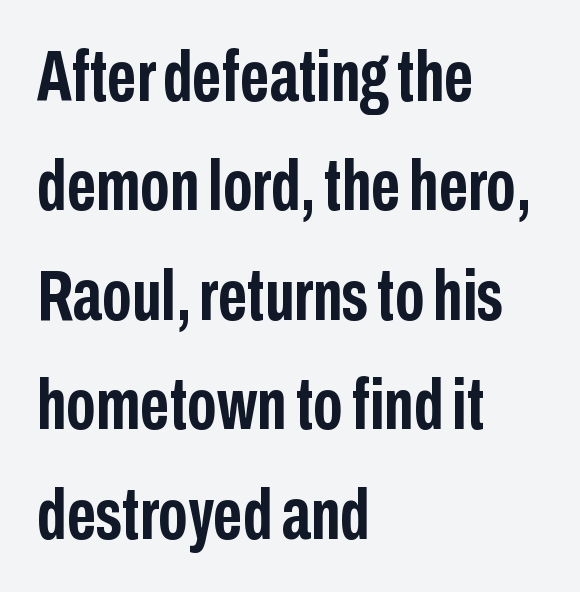
Q: Is the text bold? A: Yes.
Q: Is the text italic (slanted)? A: No, it is upright.
Q: Is the typeface a serif or a sans-serif typeface? A: Sans-serif.
Q: Is the text underlined? A: No.
Q: How is the paragraph aligned? A: Left-aligned.
Q: Is the spacing between letters normal or unusually wide? A: Normal.
Q: Is the spacing between lines tight, normal or loose? A: Normal.
Q: Width (condensed, normal, or wide)? A: Condensed.
Q: Stroke contrast? A: Low.
Q: x-height? A: Medium.
Q: Monospaced? A: No.
